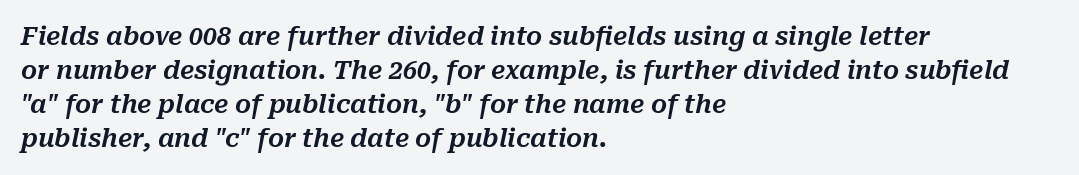
{"italic": "yes", "lean": "right", "slant_degrees": 10, "underline": "no", "align": "left", "line_spacing": "normal", "line_spacing_ratio": 1.36, "letter_spacing": "normal", "letter_spacing_em": 0.0, "glyph_px": 25}
